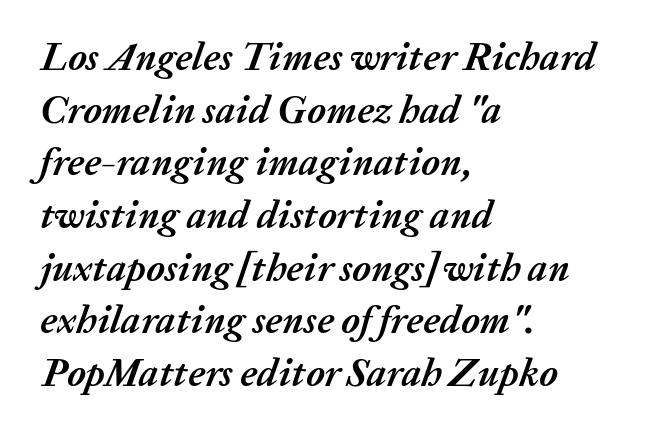
The image shows 39 px semibold type, italic (leaning right); set left-aligned, normal line spacing (1.35x), normal letter spacing, not underlined; medium stroke contrast and a medium x-height.
